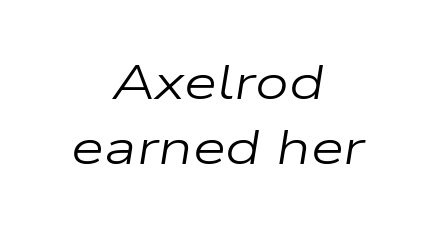
{"italic": "yes", "lean": "right", "slant_degrees": 9, "bold": "no", "weight": "regular", "width": "wide", "stroke_contrast": "low", "x_height": "medium", "monospaced": "no", "underline": "no", "align": "center", "line_spacing": "normal", "line_spacing_ratio": 1.36, "letter_spacing": "normal", "letter_spacing_em": 0.0, "glyph_px": 48}
